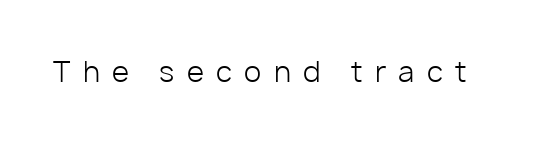
The specimen reads as upright at a glance. You could not count columns in this text — the font is proportionally spaced. The characters are drawn with everyday or finer stroke widths. Classification — sans serif. The gaps between neighbouring characters are conspicuously large.
